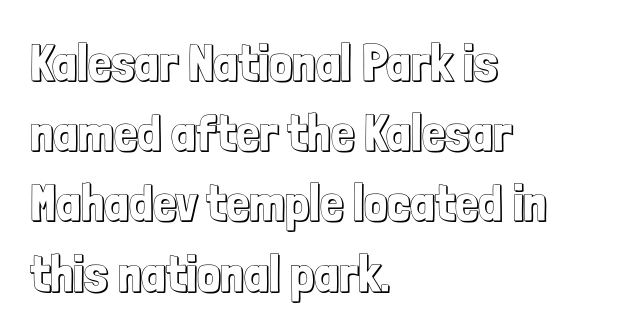
Q: Is the text italic (slanted)? A: No, it is upright.
Q: Is the text underlined? A: No.
Q: How is the paragraph aligned? A: Left-aligned.
Q: Is the spacing between letters normal or unusually wide? A: Normal.
Q: Is the spacing between lines tight, normal or loose? A: Normal.
Q: Width (condensed, normal, or wide)? A: Condensed.
Q: x-height? A: Medium.
Q: Monospaced? A: No.
